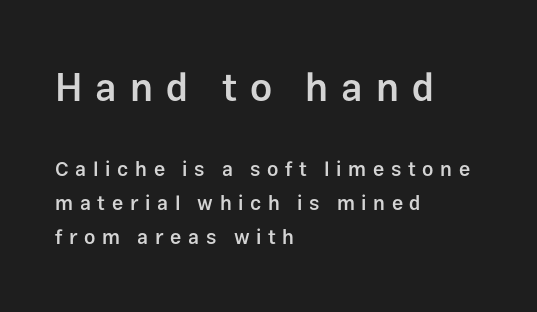
{"serif": "no", "italic": "no", "bold": "semi", "weight": "semibold", "width": "normal", "stroke_contrast": "low", "x_height": "medium", "monospaced": "no", "underline": "no", "align": "left", "line_spacing": "normal", "line_spacing_ratio": 1.7, "letter_spacing": "wide", "letter_spacing_em": 0.33, "larger_block": "first", "size_ratio": 1.95, "glyph_px": 39}
